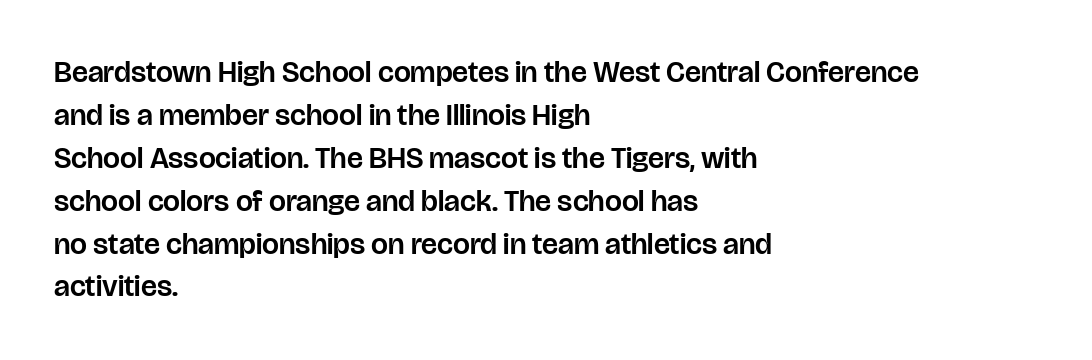
{"serif": "no", "italic": "no", "width": "normal", "stroke_contrast": "low", "x_height": "large", "monospaced": "no", "underline": "no", "align": "left", "line_spacing": "normal", "line_spacing_ratio": 1.43, "letter_spacing": "normal", "letter_spacing_em": 0.0, "glyph_px": 30}
